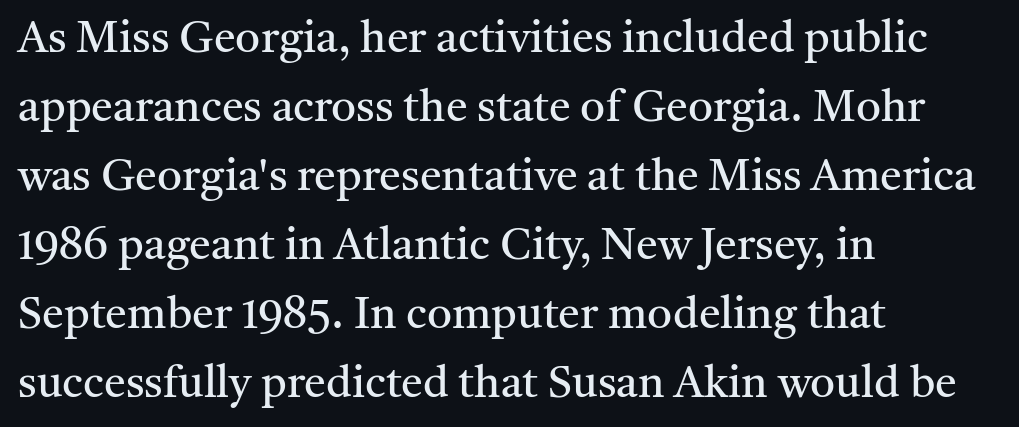
{"serif": "yes", "italic": "no", "bold": "no", "weight": "regular", "width": "normal", "stroke_contrast": "medium", "x_height": "medium", "monospaced": "no", "underline": "no", "align": "left", "line_spacing": "normal", "line_spacing_ratio": 1.57, "letter_spacing": "normal", "letter_spacing_em": 0.0, "glyph_px": 44}
